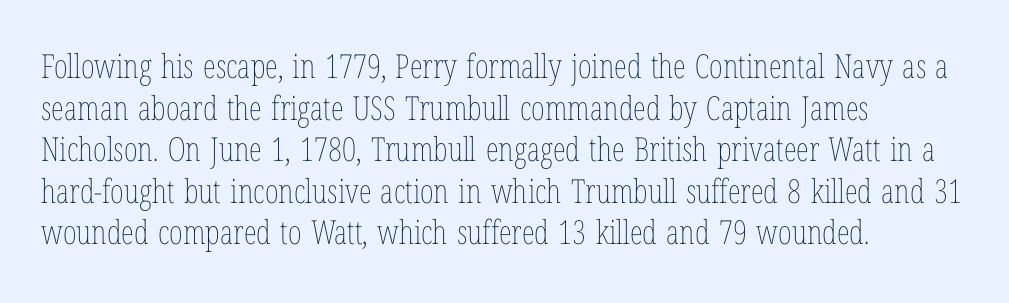
Q: Is the text bold? A: No.
Q: Is the text italic (slanted)? A: No, it is upright.
Q: Is the text underlined? A: No.
Q: How is the paragraph aligned? A: Left-aligned.
Q: Is the spacing between letters normal or unusually wide? A: Normal.
Q: Is the spacing between lines tight, normal or loose? A: Normal.
Q: Width (condensed, normal, or wide)? A: Condensed.
Q: Stroke contrast? A: Low.
Q: x-height? A: Medium.
Q: Monospaced? A: No.
